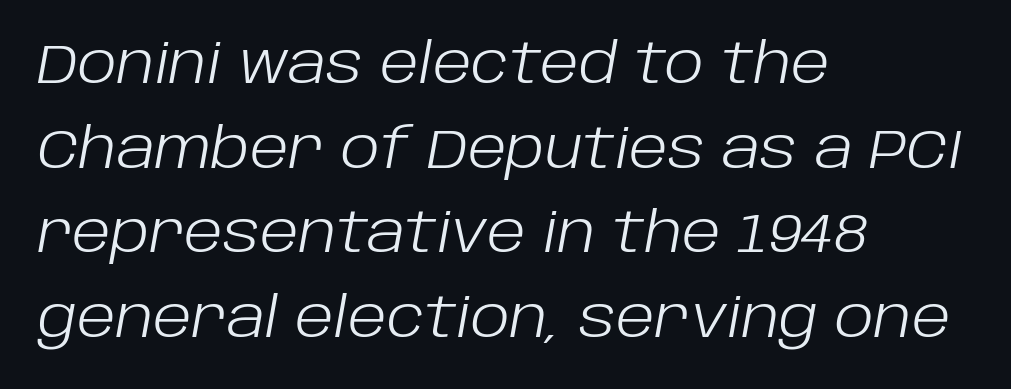
Quick note: italic. Tracking value appears to be zero — textbook default spacing. The strokes carry an ordinary text weight at most. Typeset ragged right — the left edge is the straight one. Do the characters align in a grid? No, the font is proportional. Has an underline been added? It has not.
